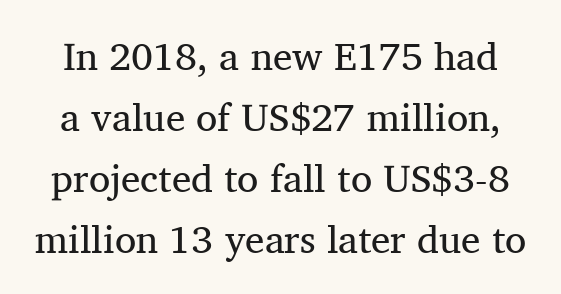
{"serif": "yes", "italic": "no", "bold": "no", "weight": "regular", "width": "normal", "stroke_contrast": "medium", "x_height": "medium", "monospaced": "no", "underline": "no", "line_spacing": "normal", "line_spacing_ratio": 1.56, "letter_spacing": "normal", "letter_spacing_em": 0.0, "glyph_px": 39}
